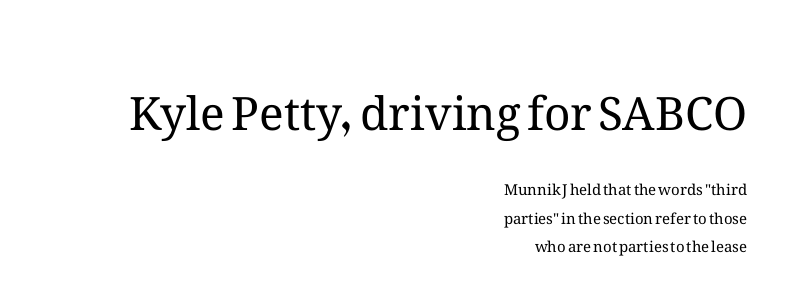
The image shows 46 px regular-weight type, upright; set right-aligned, loose line spacing (1.9x), normal letter spacing, not underlined; the first (top) block is 3.07x larger; medium stroke contrast and a medium x-height.
